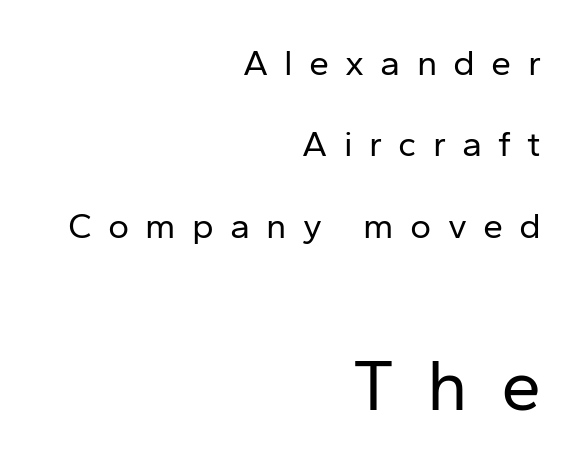
When letters stand straight like this, we call the style roman or upright. Nobody drew a line under any word here. Is the stroke heavy? The answer is a plain regular-or-lighter. Examine the stroke ends and you'll find no serifs. The more generous point size was reserved for the lower chunk.
